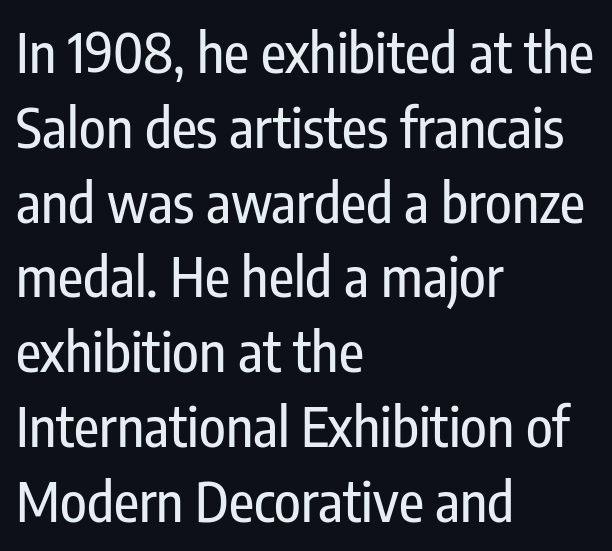
{"serif": "no", "italic": "no", "width": "condensed", "stroke_contrast": "low", "x_height": "medium", "monospaced": "no", "underline": "no", "align": "left", "line_spacing": "normal", "line_spacing_ratio": 1.36, "letter_spacing": "normal", "letter_spacing_em": 0.0, "glyph_px": 55}
